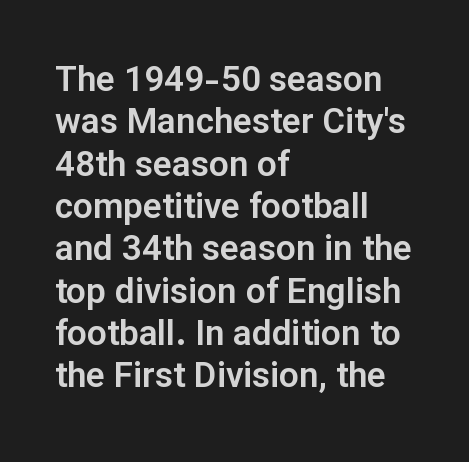
The image shows 35 px sans-serif type, upright; set left-aligned, line spacing 1.21x, normal letter spacing, not underlined; low stroke contrast and a medium x-height.
